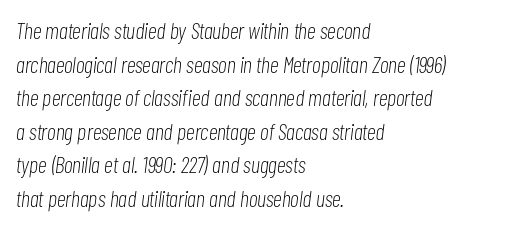
Q: Is the text bold? A: No.
Q: Is the text italic (slanted)? A: Yes, it leans right by about 7 degrees.
Q: Is the text underlined? A: No.
Q: How is the paragraph aligned? A: Left-aligned.
Q: Is the spacing between letters normal or unusually wide? A: Normal.
Q: Is the spacing between lines tight, normal or loose? A: Normal.
